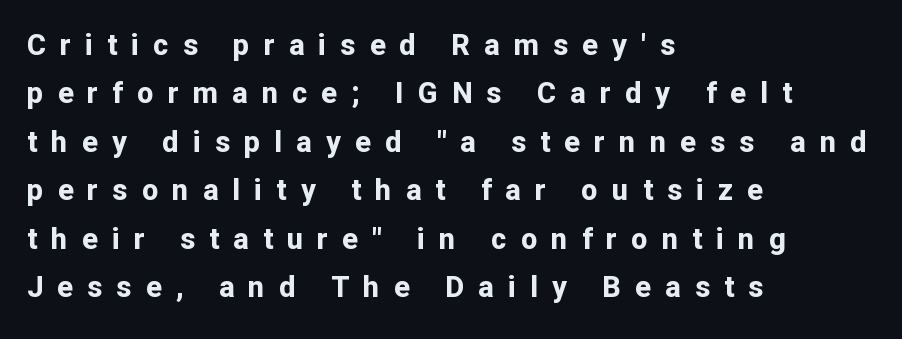
{"serif": "no", "italic": "no", "bold": "yes", "weight": "bold", "width": "normal", "stroke_contrast": "low", "x_height": "medium", "monospaced": "no", "underline": "no", "align": "left", "line_spacing": "normal", "line_spacing_ratio": 1.67, "letter_spacing": "wide", "letter_spacing_em": 0.49, "glyph_px": 29}
